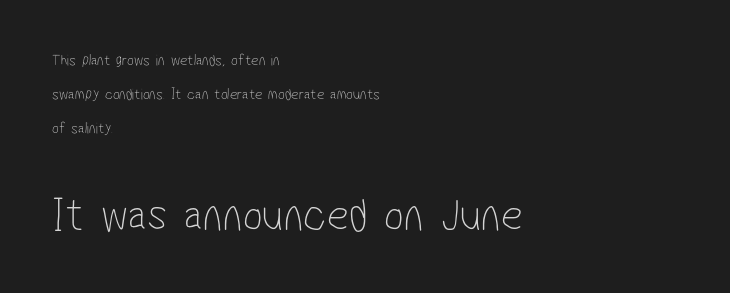
Q: Is the text bold? A: No.
Q: Is the typeface a serif or a sans-serif typeface? A: Sans-serif.
Q: Is the text underlined? A: No.
Q: How is the paragraph aligned? A: Left-aligned.
Q: Is the spacing between letters normal or unusually wide? A: Normal.
Q: Is the spacing between lines tight, normal or loose? A: Loose.
Q: Which block of text is set in a larger size, the first (top) or the second (bottom)? A: The second (bottom) one.
Q: Width (condensed, normal, or wide)? A: Condensed.
Q: Stroke contrast? A: Low.
Q: x-height? A: Medium.
Q: Monospaced? A: No.
